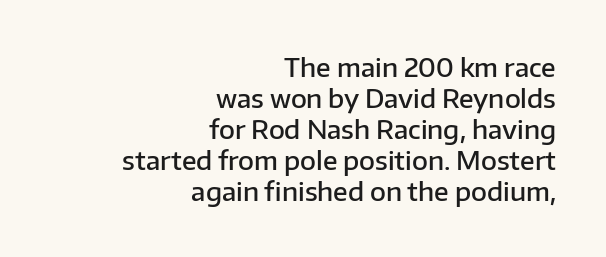
Notice how the stems are strictly vertical — no italics here. Typesetter's note: demi weight, one step under bold. Nobody drew a line under any word here. This sample uses plain, unmodified letter spacing.
